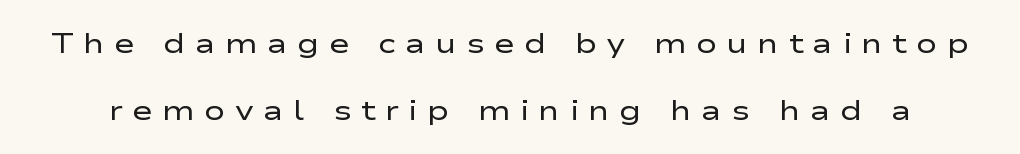
Q: Is the text bold? A: No.
Q: Is the text italic (slanted)? A: No, it is upright.
Q: Is the typeface a serif or a sans-serif typeface? A: Sans-serif.
Q: Is the text underlined? A: No.
Q: Is the spacing between letters normal or unusually wide? A: Unusually wide.
Q: Is the spacing between lines tight, normal or loose? A: Loose.
Q: Width (condensed, normal, or wide)? A: Wide.
Q: Stroke contrast? A: Low.
Q: x-height? A: Medium.
Q: Monospaced? A: No.
